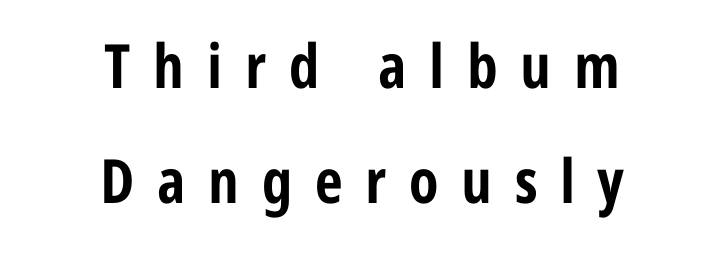
Q: Is the text bold? A: Yes.
Q: Is the text italic (slanted)? A: No, it is upright.
Q: Is the typeface a serif or a sans-serif typeface? A: Sans-serif.
Q: Is the text underlined? A: No.
Q: How is the paragraph aligned? A: Centered.
Q: Is the spacing between letters normal or unusually wide? A: Unusually wide.
Q: Width (condensed, normal, or wide)? A: Condensed.
Q: Stroke contrast? A: Low.
Q: x-height? A: Medium.
Q: Monospaced? A: No.
